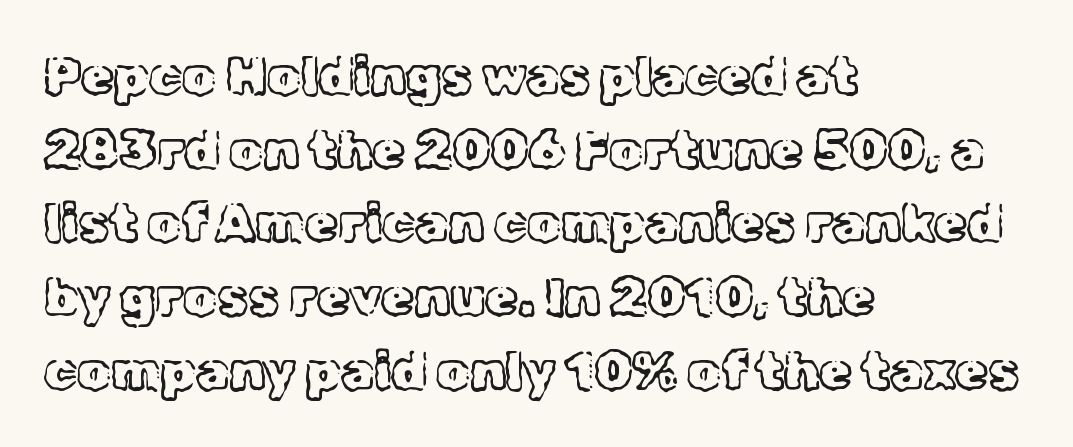
{"serif": "yes", "italic": "no", "bold": "no", "weight": "light", "width": "normal", "x_height": "medium", "monospaced": "no", "underline": "no", "align": "left", "line_spacing": "normal", "line_spacing_ratio": 1.39, "letter_spacing": "normal", "letter_spacing_em": 0.0, "glyph_px": 53}
